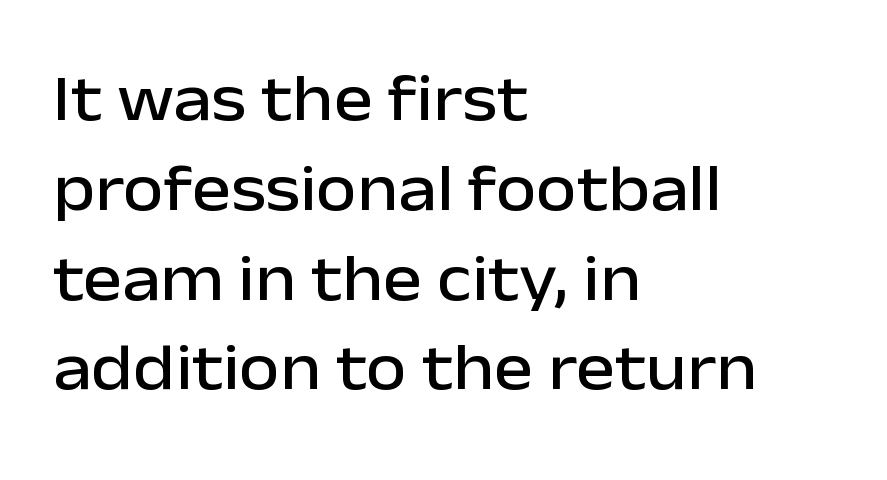
The image shows 66 px sans-serif type, upright; set left-aligned, normal line spacing (1.36x), normal letter spacing, not underlined; low stroke contrast and a medium x-height.
